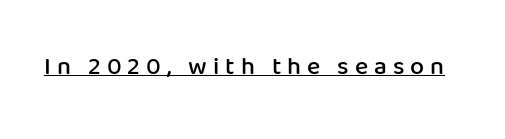
Q: Is the text bold? A: Semi-bold.
Q: Is the text italic (slanted)? A: No, it is upright.
Q: Is the text underlined? A: Yes.
Q: Is the spacing between letters normal or unusually wide? A: Unusually wide.
